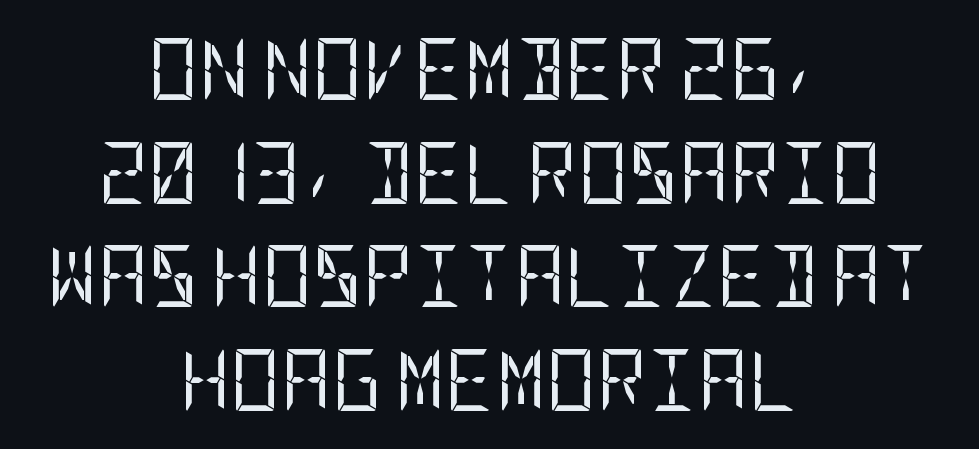
Q: Is the text bold? A: No.
Q: Is the text italic (slanted)? A: No, it is upright.
Q: Is the typeface a serif or a sans-serif typeface? A: Sans-serif.
Q: Is the text underlined? A: No.
Q: How is the paragraph aligned? A: Centered.
Q: Is the spacing between letters normal or unusually wide? A: Normal.
Q: Is the spacing between lines tight, normal or loose? A: Normal.
Q: Width (condensed, normal, or wide)? A: Condensed.
Q: Stroke contrast? A: Low.
Q: x-height? A: Large.
